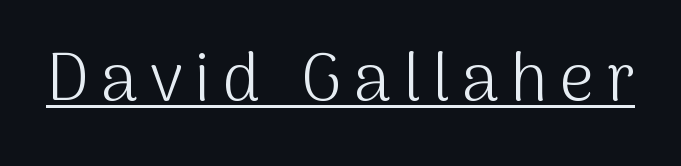
{"serif": "no", "italic": "no", "bold": "no", "weight": "light", "width": "normal", "stroke_contrast": "medium", "x_height": "medium", "monospaced": "no", "underline": "yes", "glyph_px": 67}
